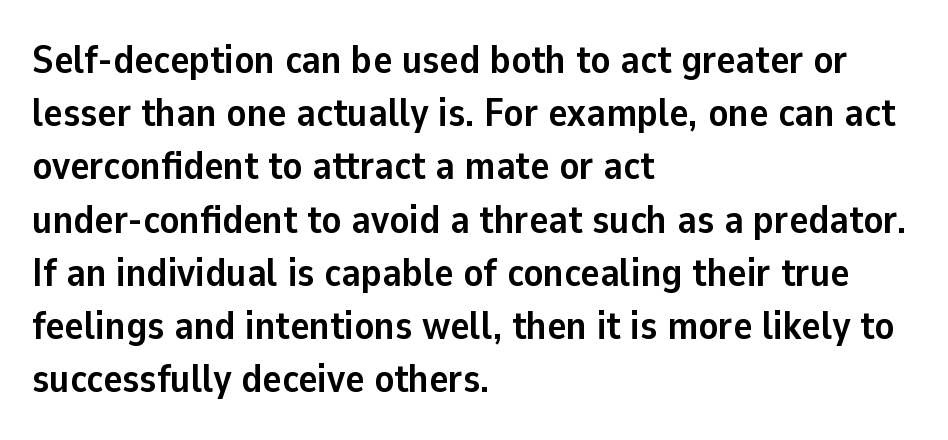
Q: Is the text bold? A: Yes.
Q: Is the text italic (slanted)? A: No, it is upright.
Q: Is the typeface a serif or a sans-serif typeface? A: Sans-serif.
Q: Is the text underlined? A: No.
Q: How is the paragraph aligned? A: Left-aligned.
Q: Is the spacing between letters normal or unusually wide? A: Normal.
Q: Is the spacing between lines tight, normal or loose? A: Normal.
Q: Width (condensed, normal, or wide)? A: Normal.
Q: Stroke contrast? A: Low.
Q: x-height? A: Medium.
Q: Monospaced? A: No.
